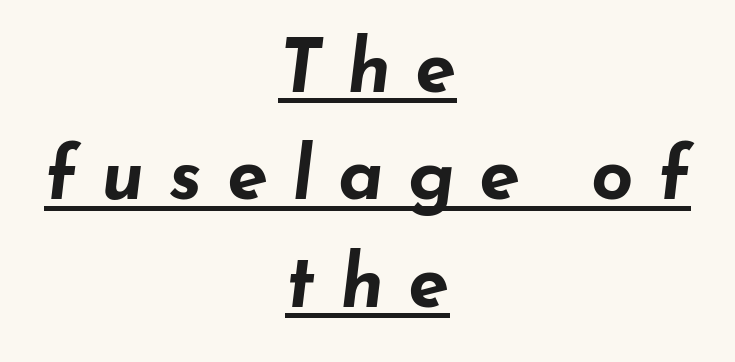
The image shows 74 px bold, wide type, italic (leaning right); set centered, normal line spacing (1.45x), unusually wide letter spacing (+0.33 em), underlined; low stroke contrast and a small x-height.
